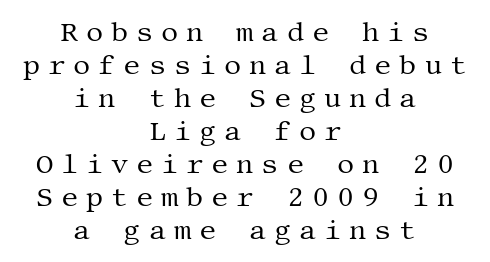
Q: Is the text bold? A: No.
Q: Is the text italic (slanted)? A: No, it is upright.
Q: Is the text underlined? A: No.
Q: How is the paragraph aligned? A: Centered.
Q: Is the spacing between letters normal or unusually wide? A: Unusually wide.
